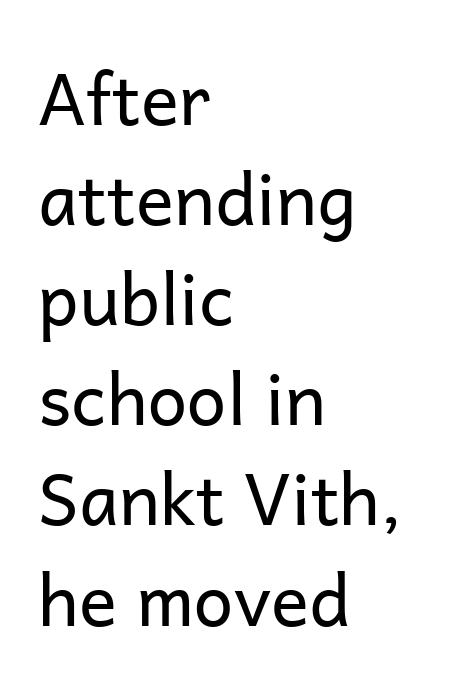
Q: Is the text bold? A: No.
Q: Is the text italic (slanted)? A: No, it is upright.
Q: Is the typeface a serif or a sans-serif typeface? A: Sans-serif.
Q: Is the text underlined? A: No.
Q: How is the paragraph aligned? A: Left-aligned.
Q: Is the spacing between letters normal or unusually wide? A: Normal.
Q: Is the spacing between lines tight, normal or loose? A: Normal.
Q: Width (condensed, normal, or wide)? A: Normal.
Q: Stroke contrast? A: Low.
Q: x-height? A: Medium.
Q: Monospaced? A: No.
